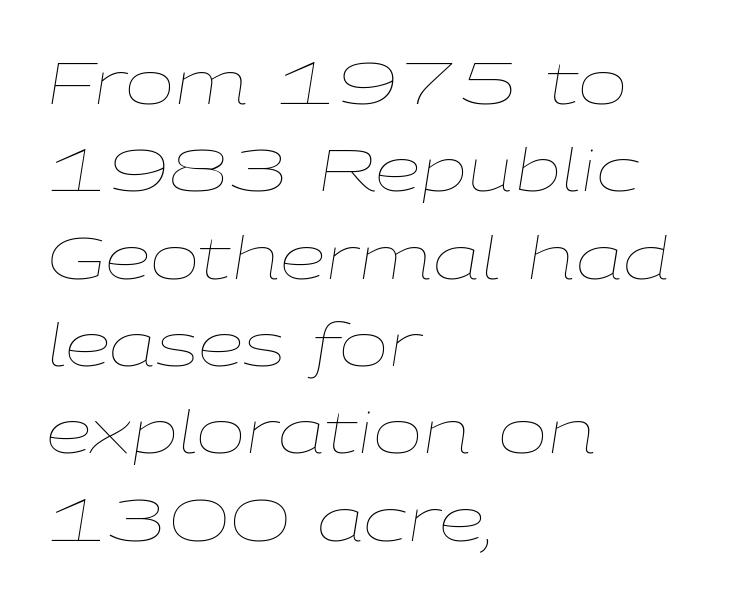
Q: Is the text bold? A: No.
Q: Is the text italic (slanted)? A: Yes, it leans right by about 9 degrees.
Q: Is the text underlined? A: No.
Q: How is the paragraph aligned? A: Left-aligned.
Q: Is the spacing between letters normal or unusually wide? A: Normal.
Q: Is the spacing between lines tight, normal or loose? A: Normal.
Q: Width (condensed, normal, or wide)? A: Wide.
Q: Stroke contrast? A: Low.
Q: x-height? A: Medium.
Q: Monospaced? A: No.
